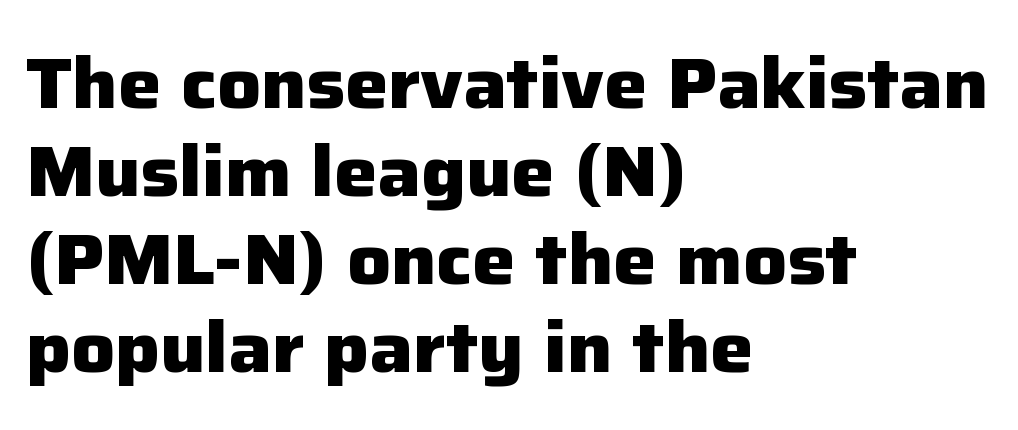
{"serif": "no", "italic": "no", "bold": "yes", "weight": "heavy", "width": "normal", "stroke_contrast": "low", "x_height": "medium", "monospaced": "no", "underline": "no", "align": "left", "line_spacing_ratio": 1.22, "letter_spacing": "normal", "letter_spacing_em": 0.0, "glyph_px": 72}
